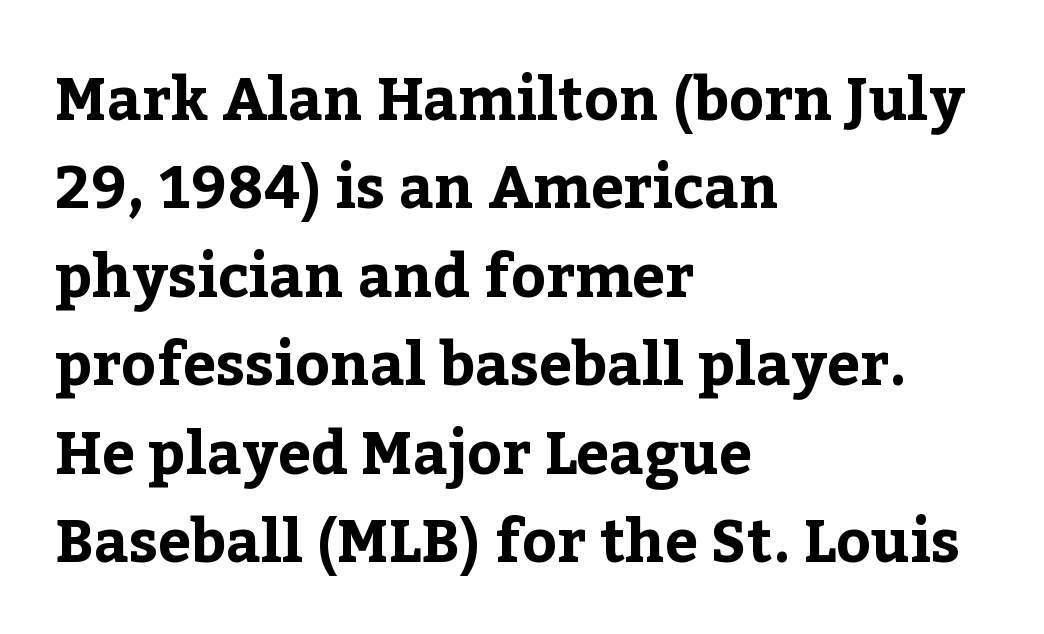
Inter-character spacing is left at the font's built-in metrics. Stroke terminals: seriffed. These lines are rendered in a variable-pitch font. It's the straight-up-and-down kind of type. Left-aligned paragraph, ragged on the right. Words float on clear page, feet unadorned.
